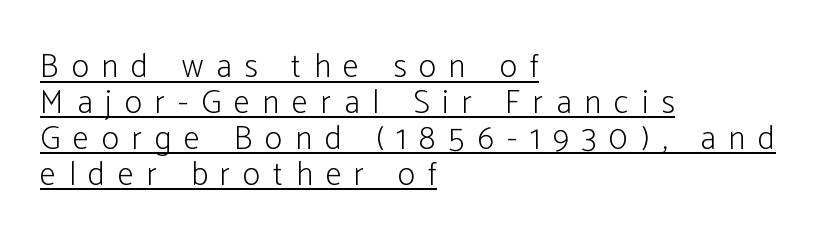
One glance says dense: line gaps are narrower than usual. You can see a thin bar hugging the bottom of the glyphs. The designer went with a sans here, leaving each stem footless. The letters stand upright; this is a roman face.
